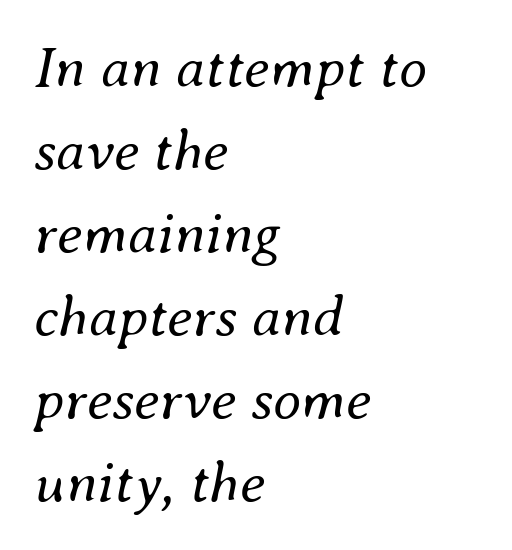
{"italic": "yes", "lean": "right", "slant_degrees": 8, "bold": "no", "weight": "regular", "width": "normal", "stroke_contrast": "medium", "x_height": "small", "monospaced": "no", "underline": "no", "align": "left", "line_spacing": "normal", "line_spacing_ratio": 1.43, "letter_spacing": "normal", "letter_spacing_em": 0.0, "glyph_px": 58}
